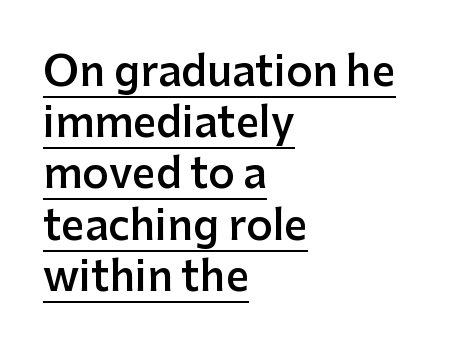
{"serif": "no", "italic": "no", "bold": "semi", "weight": "semibold", "width": "normal", "stroke_contrast": "low", "x_height": "medium", "monospaced": "no", "underline": "yes", "align": "left", "line_spacing": "normal", "line_spacing_ratio": 1.25, "letter_spacing": "normal", "letter_spacing_em": 0.0, "glyph_px": 41}
